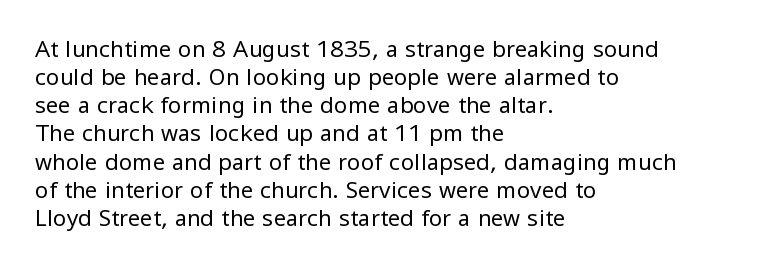
Q: Is the text bold? A: No.
Q: Is the text italic (slanted)? A: No, it is upright.
Q: Is the text underlined? A: No.
Q: How is the paragraph aligned? A: Left-aligned.
Q: Is the spacing between letters normal or unusually wide? A: Normal.
Q: Is the spacing between lines tight, normal or loose? A: Normal.
